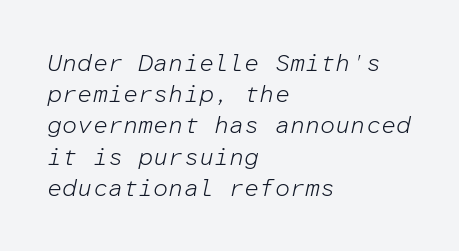
Q: Is the text bold? A: No.
Q: Is the text italic (slanted)? A: Yes, it leans right by about 12 degrees.
Q: Is the text underlined? A: No.
Q: How is the paragraph aligned? A: Left-aligned.
Q: Is the spacing between letters normal or unusually wide? A: Normal.
Q: Is the spacing between lines tight, normal or loose? A: Normal.
